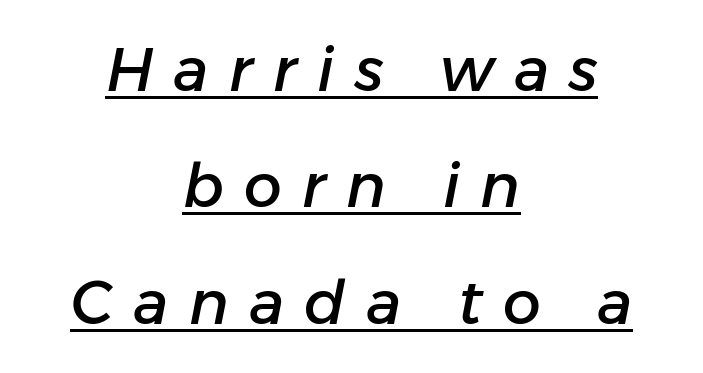
Designer's note — italics engaged. The paragraph has two soft edges and a firm central axis. Note the varied advance widths — an 'i' is clearly narrower than an 'm'. The gaps between neighbouring characters are conspicuously large.
